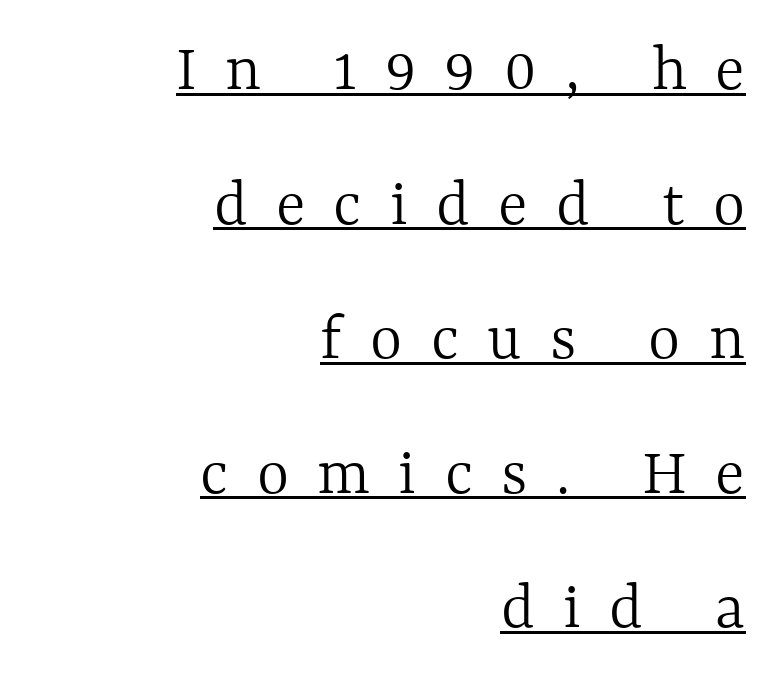
Q: Is the text bold? A: No.
Q: Is the text italic (slanted)? A: No, it is upright.
Q: Is the text underlined? A: Yes.
Q: How is the paragraph aligned? A: Right-aligned.
Q: Is the spacing between letters normal or unusually wide? A: Unusually wide.
Q: Is the spacing between lines tight, normal or loose? A: Loose.
Q: Width (condensed, normal, or wide)? A: Normal.
Q: x-height? A: Medium.
Q: Monospaced? A: No.
